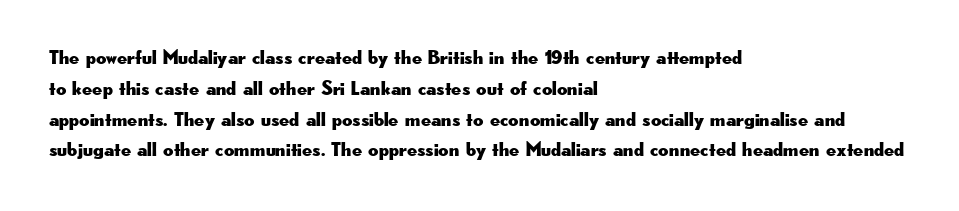
Letter spacing: default. This rendering uses left alignment, leaving the right contour irregular. The axis of the letterforms is exactly vertical. Evenly set lines give the paragraph a standard silhouette.
